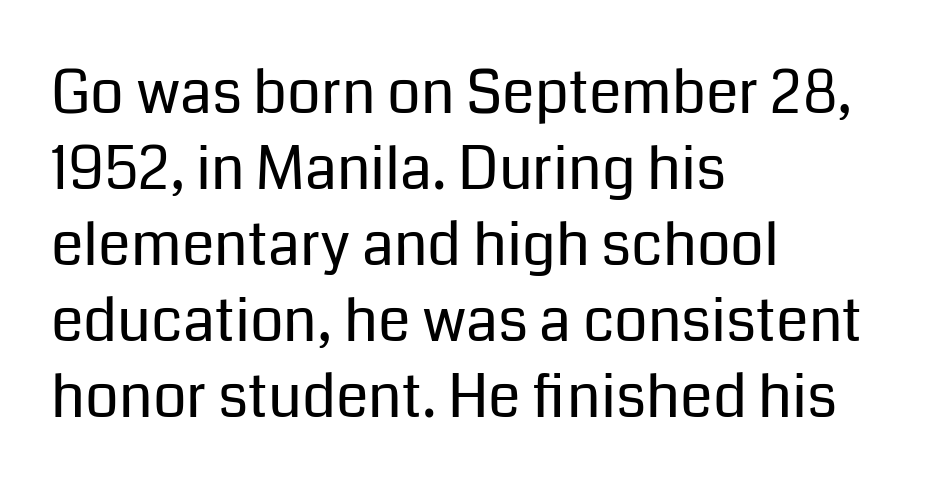
{"serif": "no", "italic": "no", "bold": "no", "weight": "regular", "width": "normal", "stroke_contrast": "low", "x_height": "medium", "monospaced": "no", "underline": "no", "align": "left", "line_spacing": "normal", "line_spacing_ratio": 1.29, "letter_spacing": "normal", "letter_spacing_em": 0.0, "glyph_px": 59}
